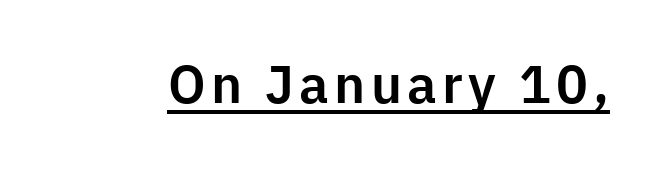
Designer's note — italics off, roman on. These lines are composed in type without serifs. The rendered words wear a rule along their underside. Note the varied advance widths — an 'i' is clearly narrower than an 'm'.
